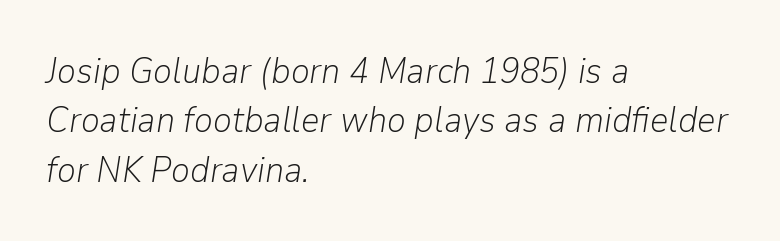
Q: Is the text bold? A: No.
Q: Is the text italic (slanted)? A: Yes, it leans right by about 9 degrees.
Q: Is the text underlined? A: No.
Q: How is the paragraph aligned? A: Left-aligned.
Q: Is the spacing between letters normal or unusually wide? A: Normal.
Q: Is the spacing between lines tight, normal or loose? A: Normal.
Q: Width (condensed, normal, or wide)? A: Normal.
Q: Stroke contrast? A: Low.
Q: x-height? A: Medium.
Q: Monospaced? A: No.
